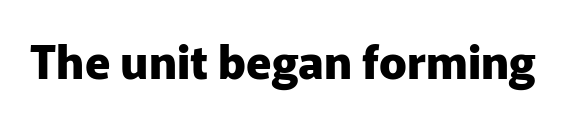
The image shows 46 px heavy sans-serif type, upright; set normal letter spacing, not underlined; low stroke contrast and a medium x-height.
